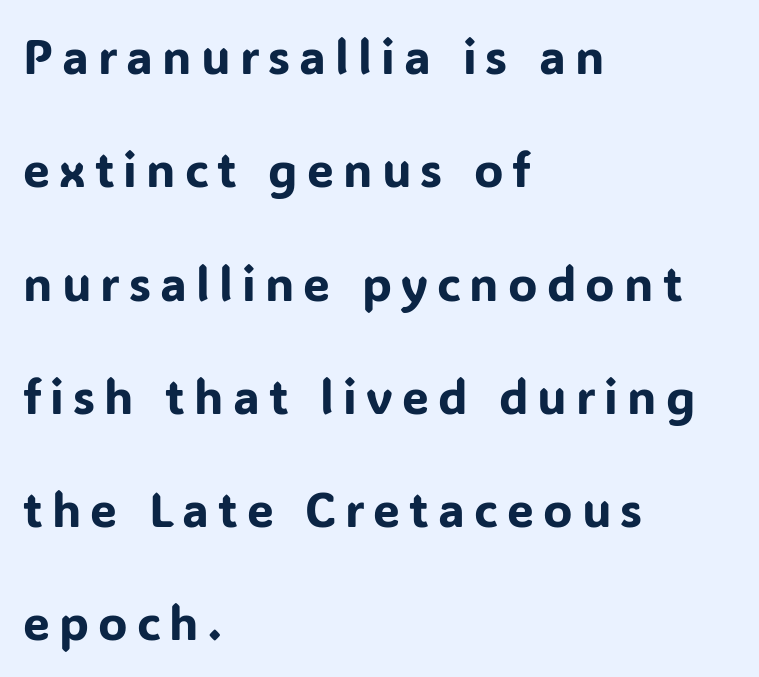
{"serif": "no", "italic": "no", "width": "normal", "stroke_contrast": "low", "x_height": "medium", "monospaced": "no", "underline": "no", "align": "left", "line_spacing": "loose", "line_spacing_ratio": 2.36, "glyph_px": 48}
